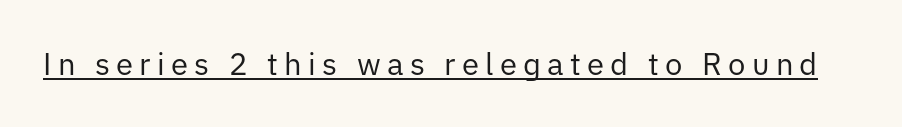
Q: Is the text bold? A: No.
Q: Is the text italic (slanted)? A: No, it is upright.
Q: Is the typeface a serif or a sans-serif typeface? A: Sans-serif.
Q: Is the text underlined? A: Yes.
Q: Is the spacing between letters normal or unusually wide? A: Unusually wide.
Q: Width (condensed, normal, or wide)? A: Normal.
Q: Stroke contrast? A: Low.
Q: x-height? A: Medium.
Q: Monospaced? A: No.
